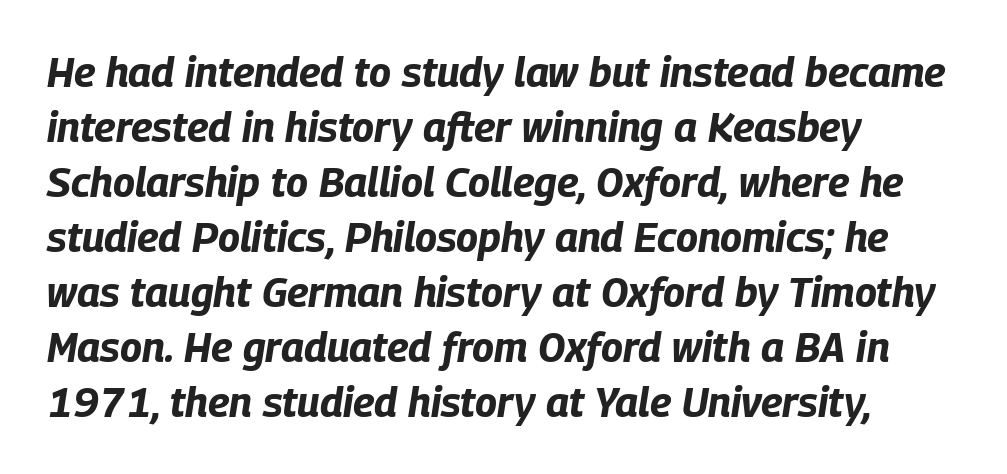
{"italic": "yes", "lean": "right", "slant_degrees": 9, "bold": "yes", "weight": "bold", "width": "condensed", "stroke_contrast": "low", "x_height": "large", "monospaced": "no", "underline": "no", "align": "left", "line_spacing": "normal", "line_spacing_ratio": 1.34, "letter_spacing": "normal", "letter_spacing_em": 0.0, "glyph_px": 41}
